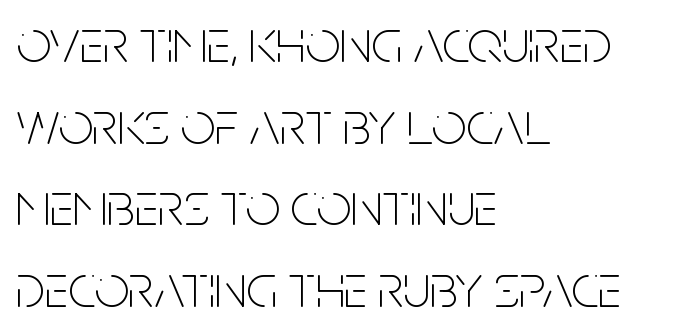
{"serif": "no", "italic": "no", "bold": "no", "weight": "thin", "width": "condensed", "stroke_contrast": "low", "x_height": "large", "monospaced": "no", "underline": "no", "align": "left", "line_spacing": "normal", "line_spacing_ratio": 1.34, "letter_spacing": "normal", "letter_spacing_em": 0.0, "glyph_px": 61}
